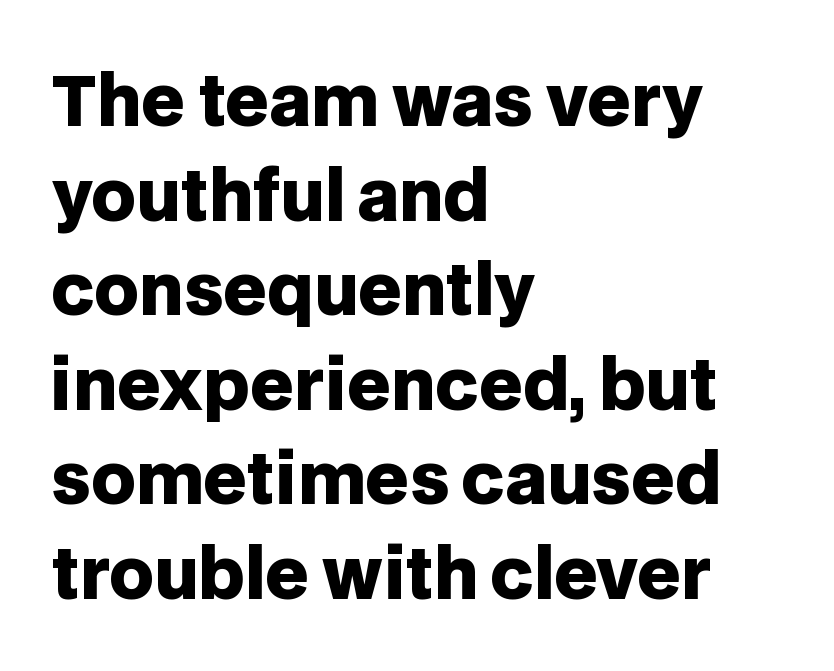
Q: Is the text bold? A: Yes.
Q: Is the text italic (slanted)? A: No, it is upright.
Q: Is the typeface a serif or a sans-serif typeface? A: Sans-serif.
Q: Is the text underlined? A: No.
Q: How is the paragraph aligned? A: Left-aligned.
Q: Is the spacing between letters normal or unusually wide? A: Normal.
Q: Is the spacing between lines tight, normal or loose? A: Normal.
Q: Width (condensed, normal, or wide)? A: Normal.
Q: Stroke contrast? A: Low.
Q: x-height? A: Large.
Q: Monospaced? A: No.
